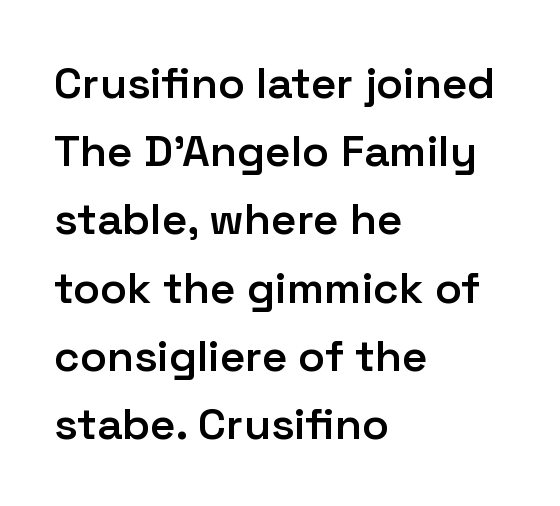
The image shows 44 px semibold sans-serif type, upright; set left-aligned, normal line spacing (1.55x), normal letter spacing, not underlined; low stroke contrast and a medium x-height.
